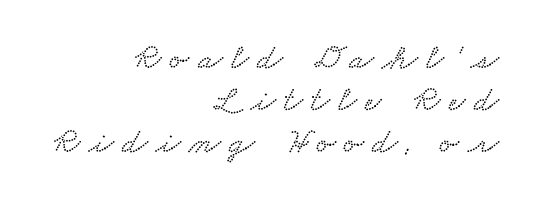
The image shows 36 px wide type; set right-aligned, line spacing 1.17x, unusually wide letter spacing (+0.24 em), not underlined; low stroke contrast and a small x-height.
